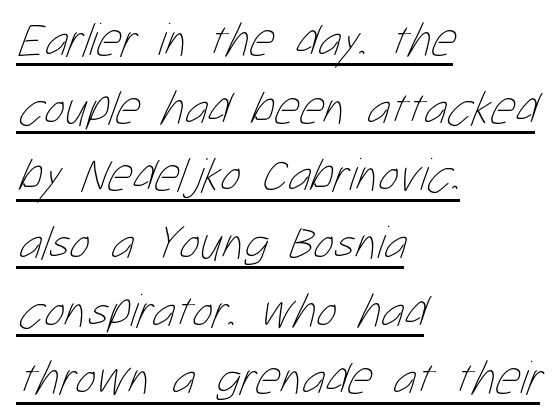
A quiet, ordinary-to-light weight characterises the typeface. Here the designer chose a conventional face with non-uniform glyph widths. If you measured baseline to baseline, you'd find a middling distance. This rendering leaves character spacing at its baseline value. A rule runs beneath these lines of type.
